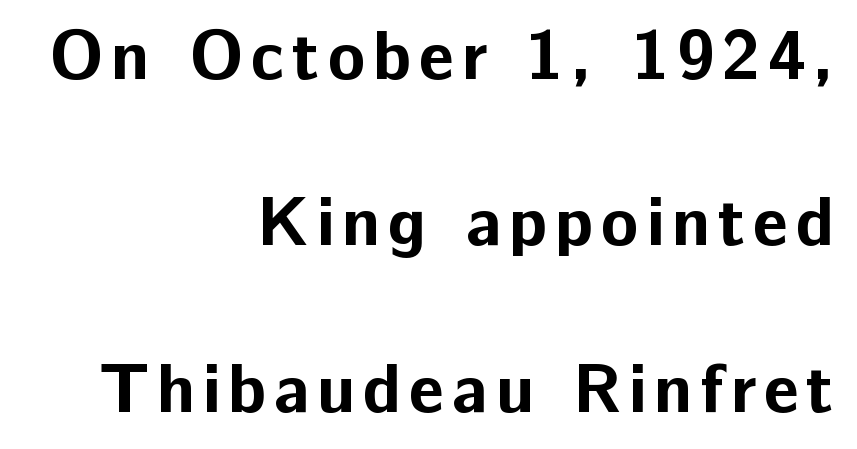
The image shows 69 px bold sans-serif type, upright; set right-aligned, loose line spacing (2.41x), not underlined; low stroke contrast and a medium x-height.
